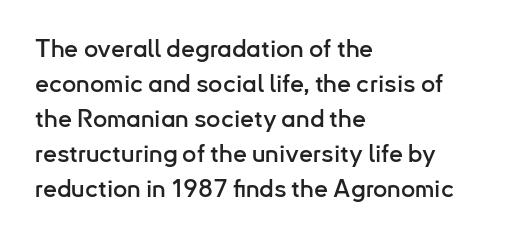
The rendering uses a moderate line-height, typical for paragraphs. A typesetter would call this zero additional tracking. Teacher's note: observe the even left margin — that is flush-left alignment. The string is rendered with underlining switched off. Posture: straight, roman, zero tilt.
